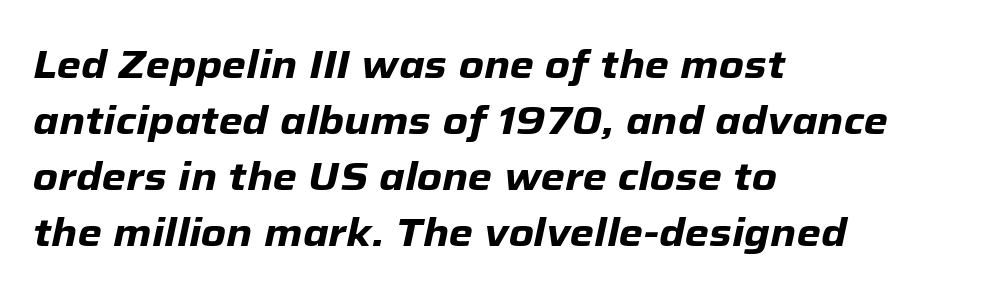
The passage shown leans; its letterforms are oblique. Descenders hang freely into open space. Vertical spacing — default. This sample is left-justified, so line endings fall wherever the words run out. The face used here is proportionally spaced, like ordinary book or web type. These lines carry a lot of weight — the face is fully bold.
